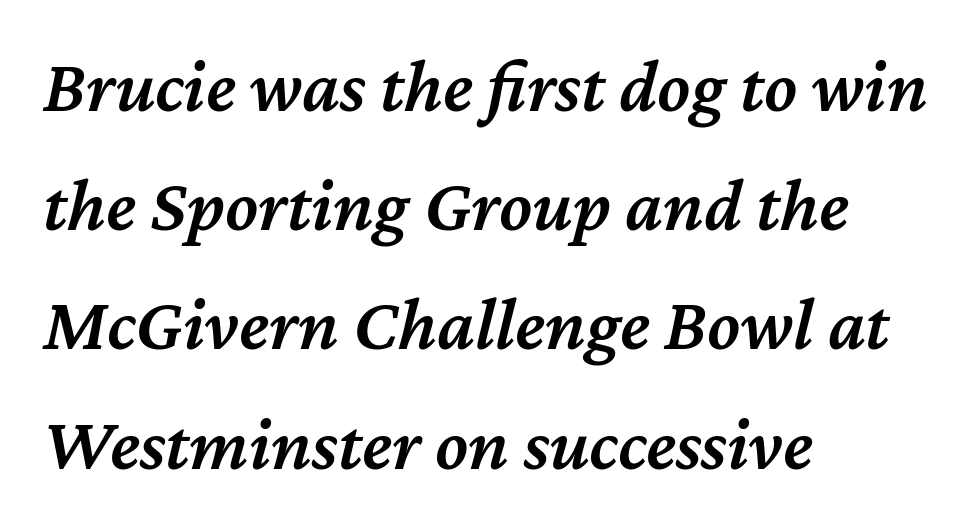
Q: Is the text bold? A: Semi-bold.
Q: Is the text italic (slanted)? A: Yes, it leans right by about 12 degrees.
Q: Is the text underlined? A: No.
Q: How is the paragraph aligned? A: Left-aligned.
Q: Is the spacing between letters normal or unusually wide? A: Normal.
Q: Is the spacing between lines tight, normal or loose? A: Normal.
Q: Width (condensed, normal, or wide)? A: Normal.
Q: Stroke contrast? A: Medium.
Q: x-height? A: Medium.
Q: Monospaced? A: No.
